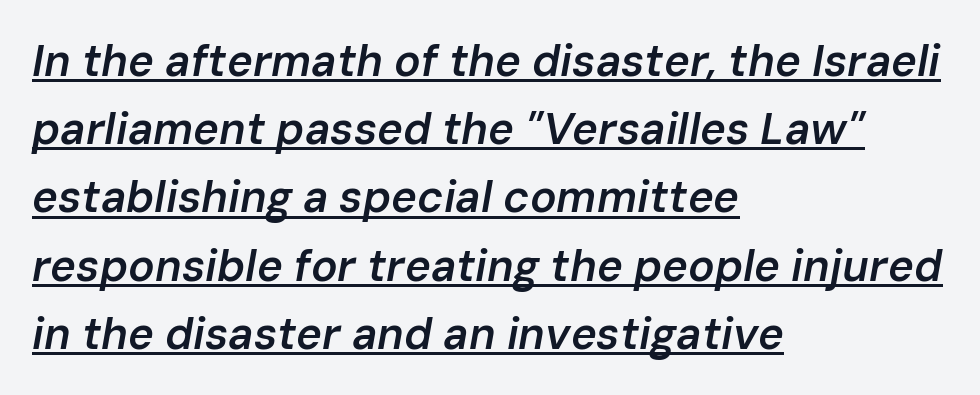
{"italic": "yes", "lean": "right", "slant_degrees": 10, "bold": "semi", "weight": "semibold", "width": "normal", "stroke_contrast": "low", "x_height": "medium", "monospaced": "no", "underline": "yes", "align": "left", "line_spacing": "normal", "line_spacing_ratio": 1.55, "letter_spacing": "normal", "letter_spacing_em": 0.0, "glyph_px": 44}
